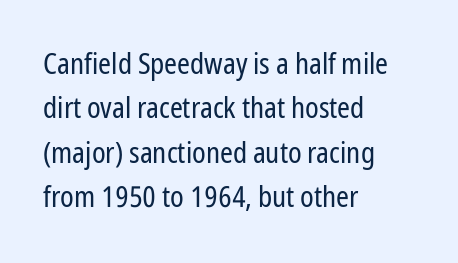
Default kerning and tracking; the words read as compact shapes. Style check: upright. This rendering features lettering with no underline. I'd call this a sans setting — the letters go barefoot. A typesetter would call this leading conventional body-copy spacing. Typeset ragged right — the left edge is the straight one.
